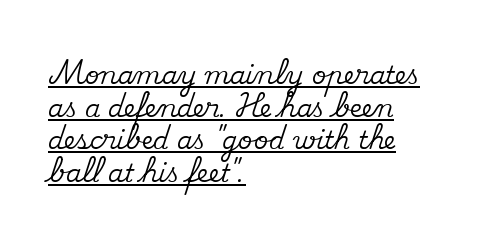
The paragraph shown leans on its left margin. Each line of the rendering has a horizontal stroke beneath the glyphs. Rows of type keep a routine distance in the vertical direction.
